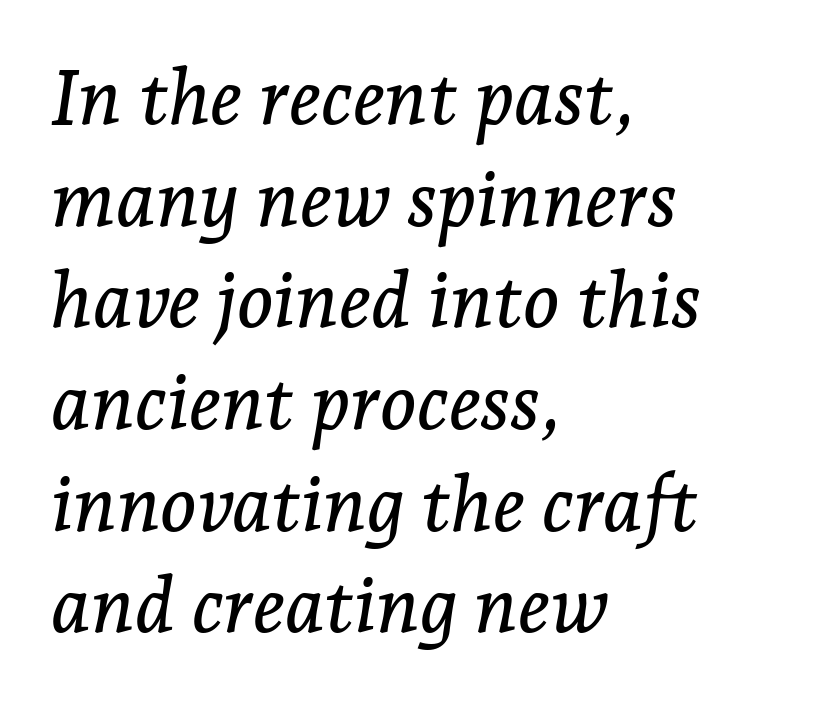
The image shows 77 px serif type, italic (leaning right); set left-aligned, normal line spacing (1.32x), normal letter spacing, not underlined; low stroke contrast and a medium x-height.
